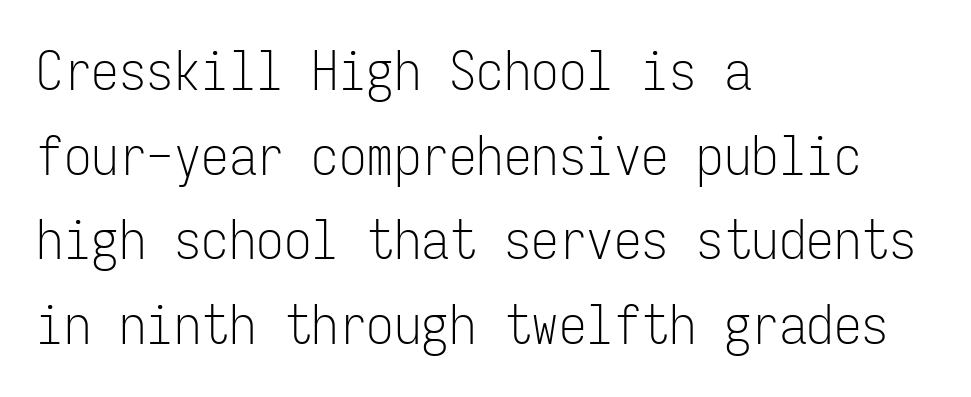
The image shows 55 px light, condensed sans-serif type, upright, monospaced; set left-aligned, normal line spacing (1.54x), normal letter spacing, not underlined; low stroke contrast and a medium x-height.
